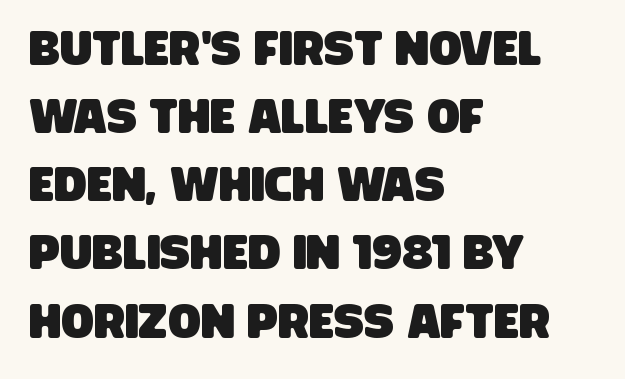
{"serif": "no", "width": "condensed", "stroke_contrast": "low", "x_height": "large", "monospaced": "no", "underline": "no", "align": "left", "line_spacing": "normal", "line_spacing_ratio": 1.42, "letter_spacing": "normal", "letter_spacing_em": 0.0, "glyph_px": 48}
